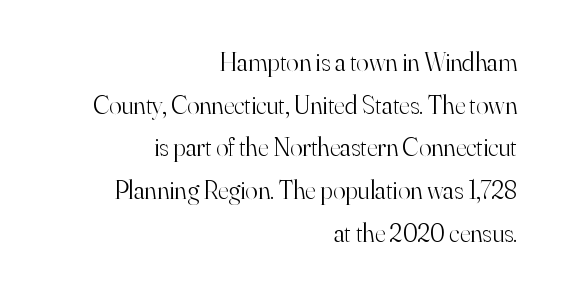
{"italic": "no", "bold": "no", "underline": "no", "align": "right", "line_spacing": "normal", "line_spacing_ratio": 1.64, "letter_spacing": "normal", "letter_spacing_em": 0.0, "glyph_px": 26}
